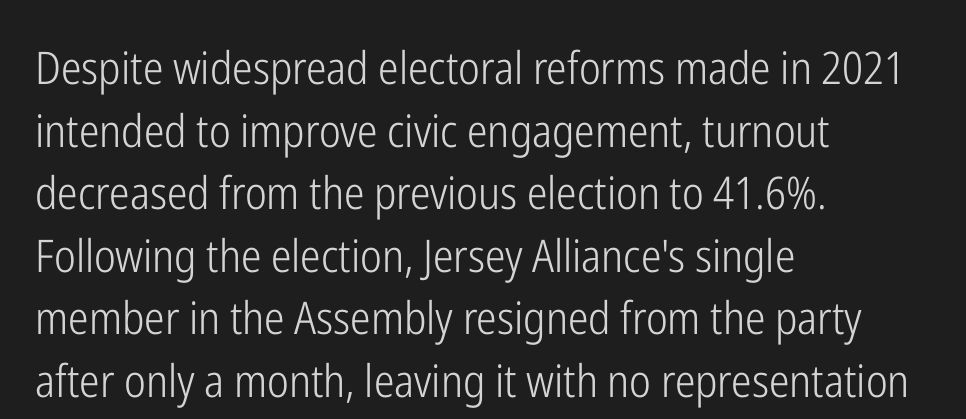
The image shows 45 px light, condensed sans-serif type, upright; set left-aligned, normal line spacing (1.39x), normal letter spacing, not underlined; low stroke contrast and a medium x-height.
